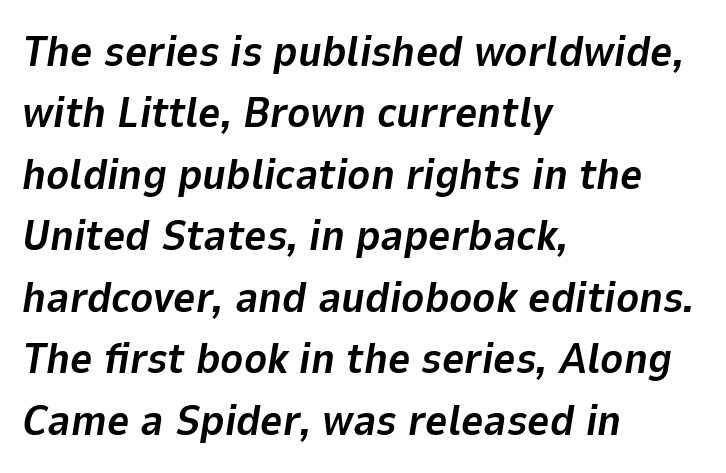
{"italic": "yes", "lean": "right", "slant_degrees": 9, "bold": "yes", "weight": "bold", "width": "normal", "stroke_contrast": "low", "x_height": "medium", "monospaced": "no", "underline": "no", "align": "left", "line_spacing": "normal", "line_spacing_ratio": 1.43, "letter_spacing": "normal", "letter_spacing_em": 0.0, "glyph_px": 43}
